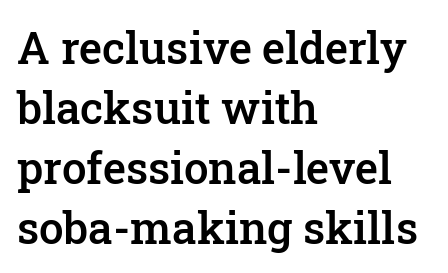
The image shows 44 px semibold serif type, upright; set left-aligned, normal line spacing (1.36x), normal letter spacing, not underlined; low stroke contrast and a medium x-height.
